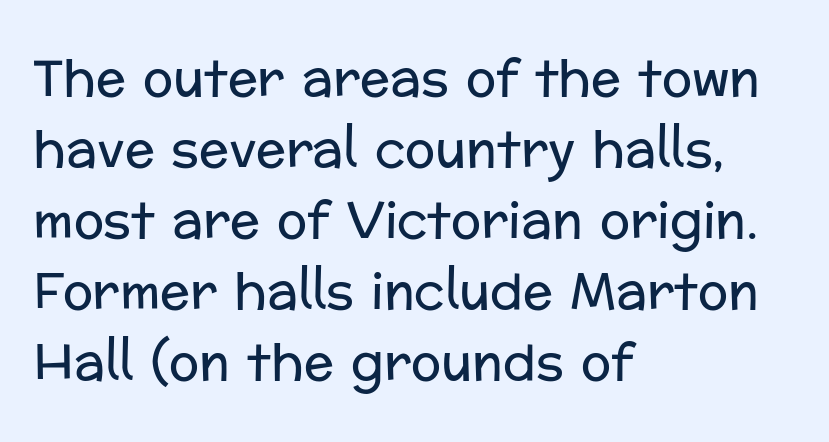
Q: Is the text bold? A: No.
Q: Is the text italic (slanted)? A: No, it is upright.
Q: Is the typeface a serif or a sans-serif typeface? A: Sans-serif.
Q: Is the text underlined? A: No.
Q: How is the paragraph aligned? A: Left-aligned.
Q: Is the spacing between letters normal or unusually wide? A: Normal.
Q: Is the spacing between lines tight, normal or loose? A: Normal.
Q: Width (condensed, normal, or wide)? A: Normal.
Q: Stroke contrast? A: Low.
Q: x-height? A: Medium.
Q: Monospaced? A: No.
